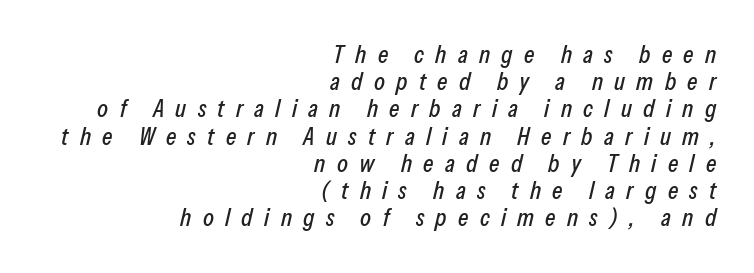
{"italic": "yes", "lean": "right", "slant_degrees": 13, "underline": "no", "align": "right", "line_spacing": "tight", "line_spacing_ratio": 1.09, "letter_spacing": "wide", "letter_spacing_em": 0.45, "glyph_px": 25}
